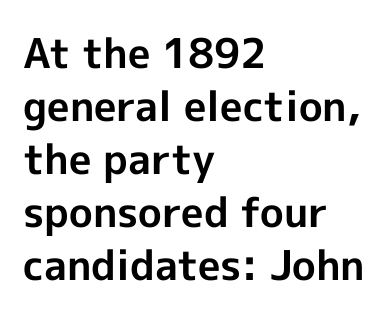
Looks like regular typesetting: each glyph gets only the width it needs. Tracking here is standard; glyphs follow each other at the usual distance. The letters are bold, with thick, heavy strokes. All the whitespace from short lines collects on the right. Serifs: no, the terminals of the letterforms are clean. Horizontal bands of white between lines are of average thickness.
